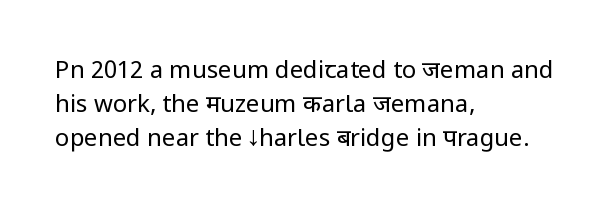
Q: Is the text bold? A: No.
Q: Is the text italic (slanted)? A: No, it is upright.
Q: Is the text underlined? A: No.
Q: How is the paragraph aligned? A: Left-aligned.
Q: Is the spacing between letters normal or unusually wide? A: Normal.
Q: Is the spacing between lines tight, normal or loose? A: Normal.
